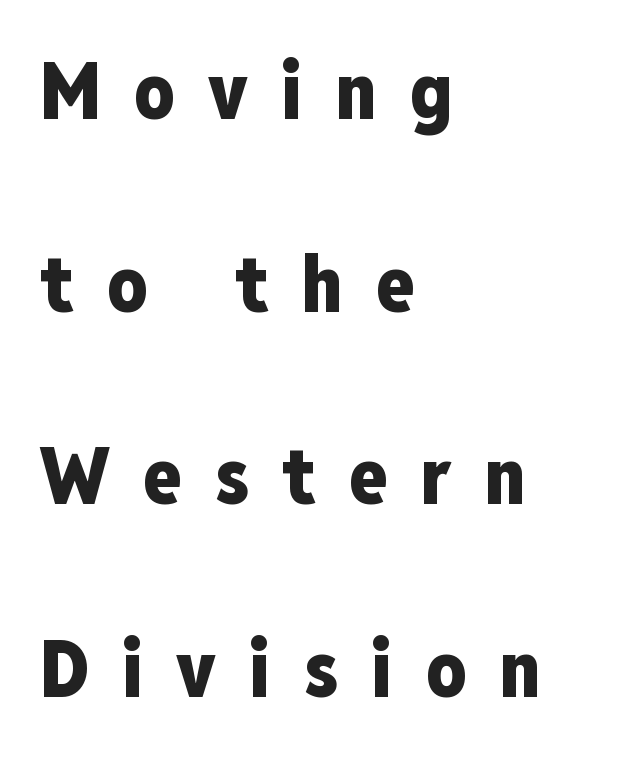
Does the type have serifs? No, each stem ends abruptly. The designer dialed line spacing up above the default. A typesetter would call this proportional, since set widths differ per character. The tracking jumps out immediately: characters are airy and widely separated. These lines stack with their left ends in a neat column. Pretty heavy lettering here — definitely bold.
